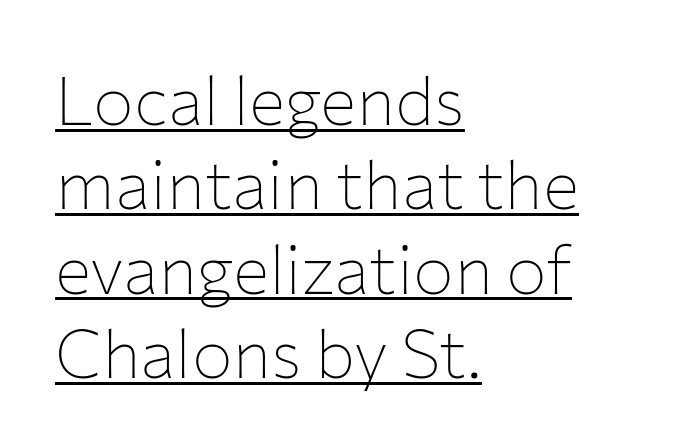
Q: Is the text bold? A: No.
Q: Is the text italic (slanted)? A: No, it is upright.
Q: Is the typeface a serif or a sans-serif typeface? A: Sans-serif.
Q: Is the text underlined? A: Yes.
Q: How is the paragraph aligned? A: Left-aligned.
Q: Is the spacing between letters normal or unusually wide? A: Normal.
Q: Width (condensed, normal, or wide)? A: Normal.
Q: Stroke contrast? A: Low.
Q: x-height? A: Medium.
Q: Monospaced? A: No.
